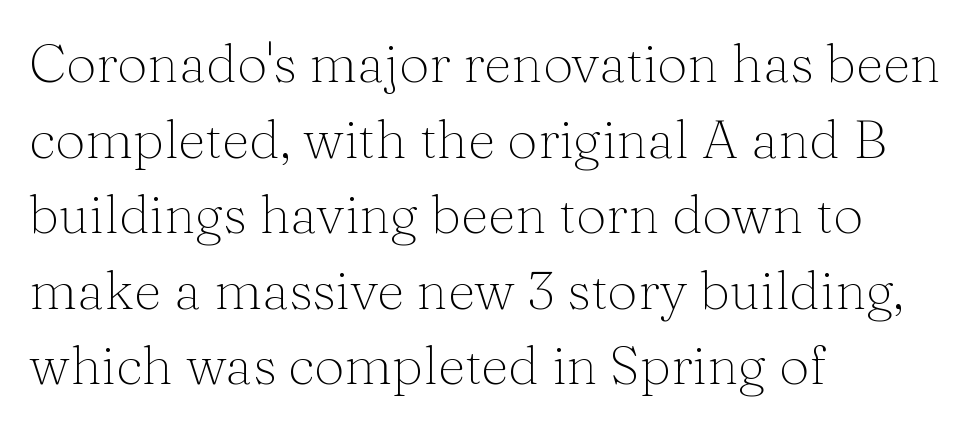
The image shows 54 px thin serif type, upright; set left-aligned, normal line spacing (1.4x), normal letter spacing, not underlined; medium stroke contrast and a medium x-height.
